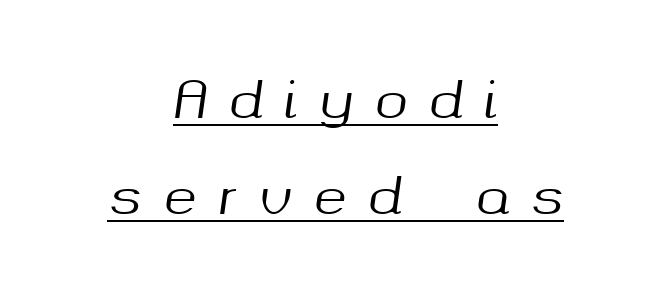
{"italic": "yes", "lean": "right", "slant_degrees": 8, "width": "normal", "stroke_contrast": "medium", "x_height": "medium", "monospaced": "no", "underline": "yes", "align": "center", "line_spacing": "loose", "line_spacing_ratio": 1.92, "letter_spacing": "wide", "letter_spacing_em": 0.43, "glyph_px": 50}
